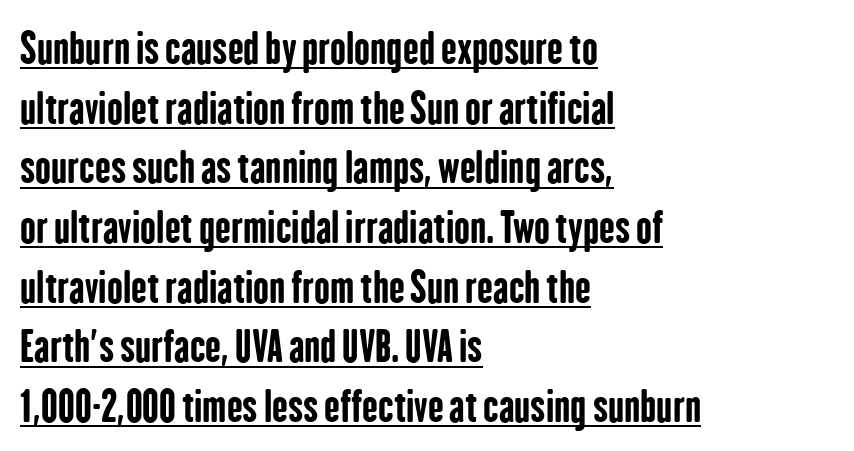
Q: Is the text bold? A: Yes.
Q: Is the text italic (slanted)? A: No, it is upright.
Q: Is the typeface a serif or a sans-serif typeface? A: Sans-serif.
Q: Is the text underlined? A: Yes.
Q: How is the paragraph aligned? A: Left-aligned.
Q: Is the spacing between letters normal or unusually wide? A: Normal.
Q: Is the spacing between lines tight, normal or loose? A: Normal.
Q: Width (condensed, normal, or wide)? A: Condensed.
Q: Stroke contrast? A: Low.
Q: x-height? A: Medium.
Q: Monospaced? A: No.
